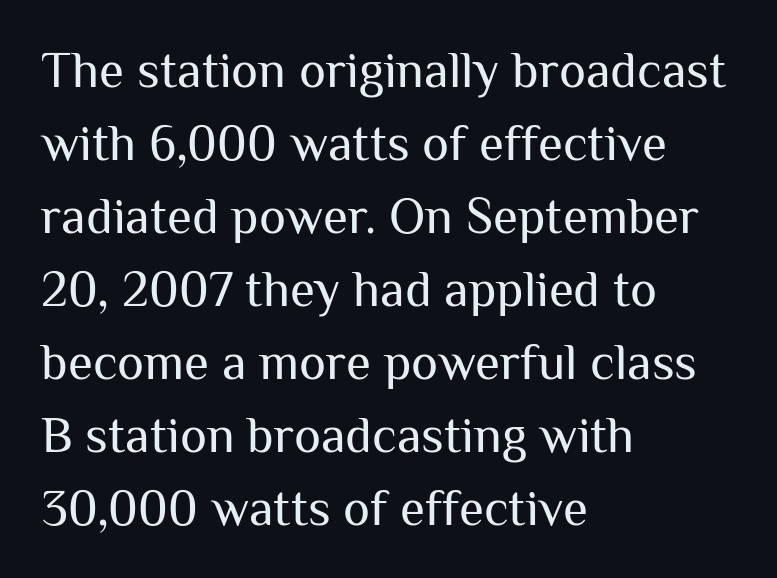
Character widths vary here, with narrow letters taking less room than wide ones. Compared with typical paragraphs, the rows here are spaced about the same. Counters stay open thanks to moderate or lighter strokes. Unlike italic type, these characters show no tilt at all. This sample uses plain, unmodified letter spacing. The space beneath each line is pristine and unruled.
